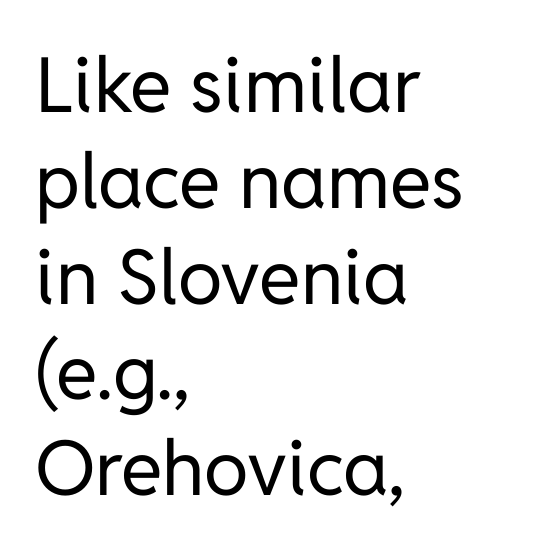
Q: Is the text bold? A: No.
Q: Is the text italic (slanted)? A: No, it is upright.
Q: Is the typeface a serif or a sans-serif typeface? A: Sans-serif.
Q: Is the text underlined? A: No.
Q: How is the paragraph aligned? A: Left-aligned.
Q: Is the spacing between letters normal or unusually wide? A: Normal.
Q: Is the spacing between lines tight, normal or loose? A: Normal.
Q: Width (condensed, normal, or wide)? A: Normal.
Q: Stroke contrast? A: Low.
Q: x-height? A: Medium.
Q: Monospaced? A: No.
